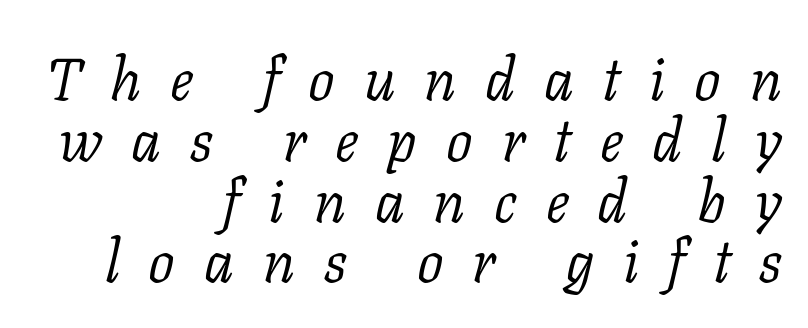
Stroke terminals: seriffed. The text block is weighted toward the right margin, trailing off unevenly leftward. Heaviness? Minimal to ordinary, like unemphasized prose. Proportional: the letters do not fall into vertical columns. Closely set lines give the paragraph a compact silhouette. Words appear elongated and porous because spacing is wide.
